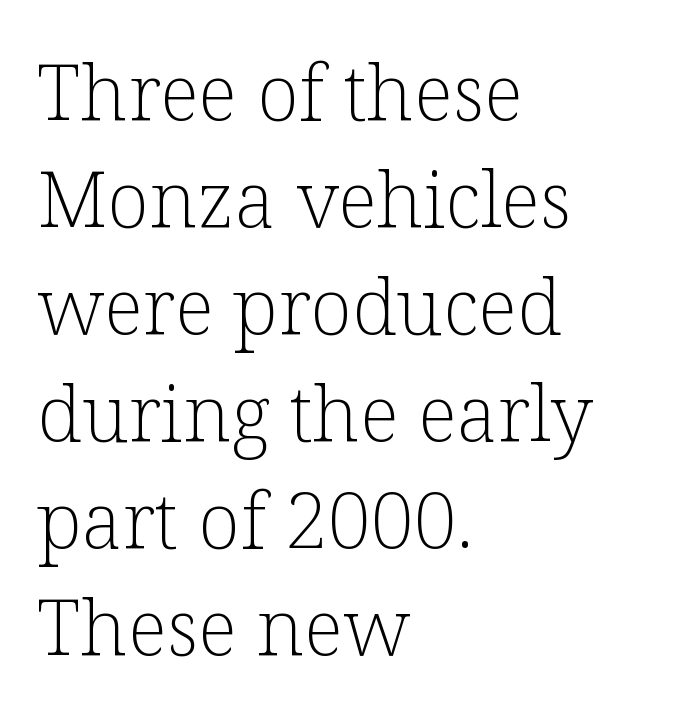
{"serif": "yes", "italic": "no", "bold": "no", "weight": "light", "width": "normal", "stroke_contrast": "low", "x_height": "medium", "monospaced": "no", "underline": "no", "align": "left", "line_spacing": "normal", "line_spacing_ratio": 1.39, "letter_spacing": "normal", "letter_spacing_em": 0.0, "glyph_px": 77}
